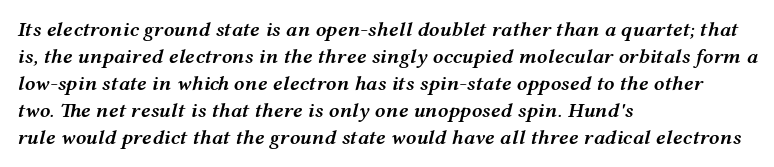
The image shows 21 px text type, italic (leaning right); set left-aligned, normal line spacing (1.28x), normal letter spacing, not underlined.
